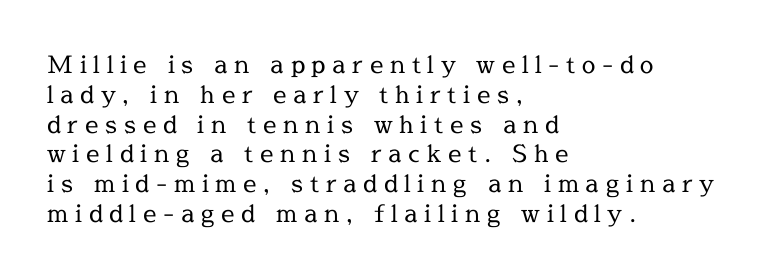
If you drew a ruler down the left edge, every line would touch it. Quick note: not italic, upright. Stroke thickness stays within the range of a standard reading face or lighter. Tracking value appears strongly positive — letters spread wide. Lines of text with bare space underneath.
